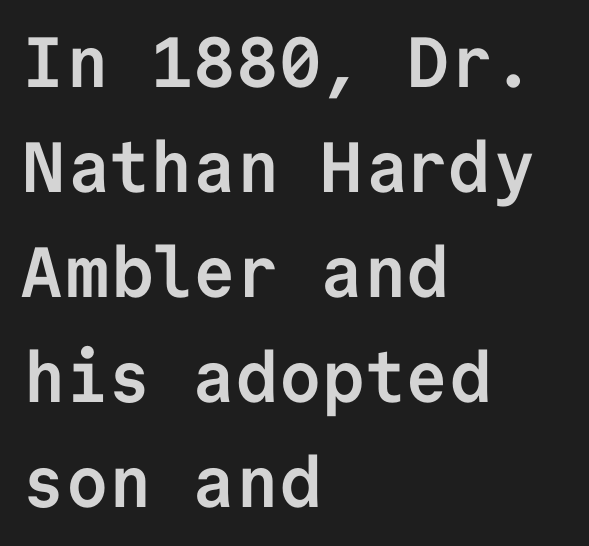
Reading down the column, the eye jumps a familiar distance to each next line. The passage shown has conventional tracking throughout. Here the designer chose a console-style face with uniform glyph widths. Caption: bold face, heavy strokes. Line beginnings align vertically; line endings do not. This rendering employs a face without finishing strokes, i.e., a sans-serif.
